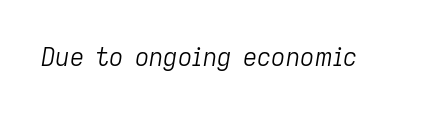
The image shows 25 px text type, italic (leaning right); set normal letter spacing, not underlined.
